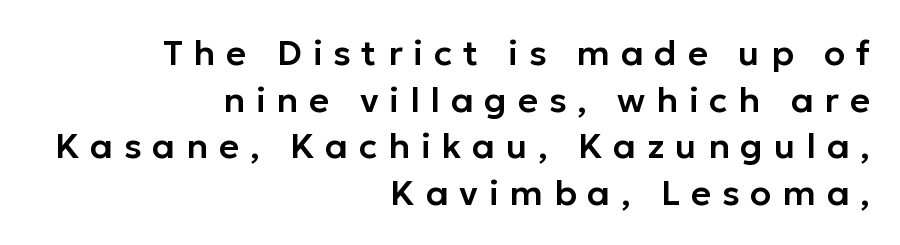
{"serif": "no", "italic": "no", "width": "normal", "stroke_contrast": "low", "x_height": "medium", "monospaced": "no", "underline": "no", "align": "right", "line_spacing": "normal", "line_spacing_ratio": 1.33, "letter_spacing": "wide", "letter_spacing_em": 0.31, "glyph_px": 35}
